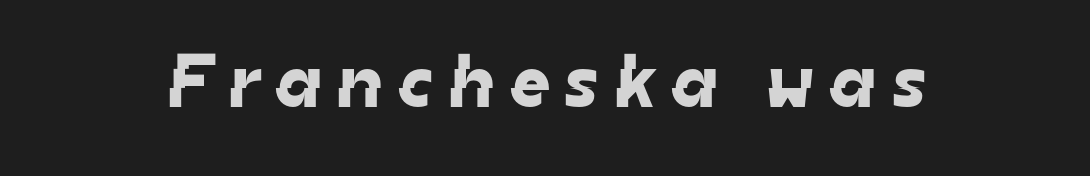
The image shows 76 px sans-serif type; set unusually wide letter spacing (+0.21 em), not underlined; low stroke contrast and a medium x-height.
